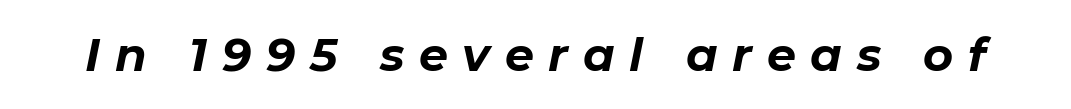
The image shows 46 px bold type, italic (leaning right); set unusually wide letter spacing (+0.32 em), not underlined; low stroke contrast and a medium x-height.
